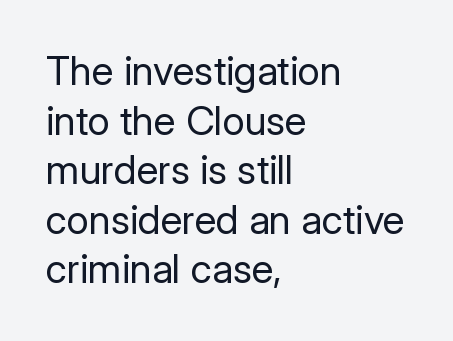
The glyphs in this specimen are sans serif. Think standard paragraph weight, or any step lighter than that. Tracking value appears to be zero — textbook default spacing. Note the varied advance widths — an 'i' is clearly narrower than an 'm'.
